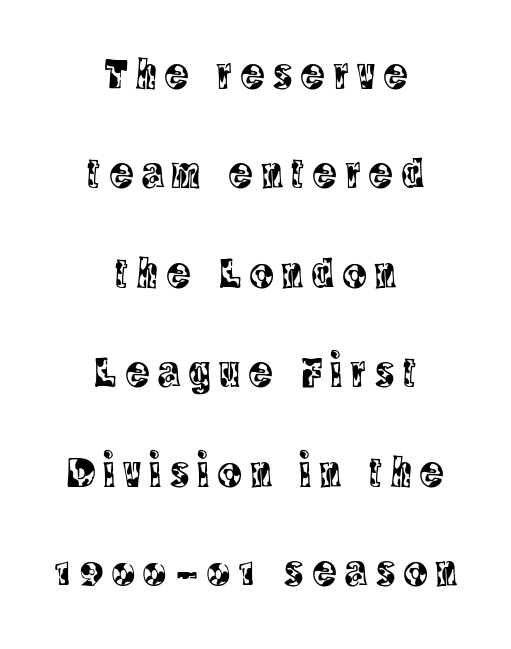
{"serif": "yes", "italic": "no", "width": "condensed", "x_height": "large", "monospaced": "no", "underline": "no", "align": "center", "line_spacing": "loose", "line_spacing_ratio": 2.26, "letter_spacing": "wide", "letter_spacing_em": 0.2, "glyph_px": 44}
